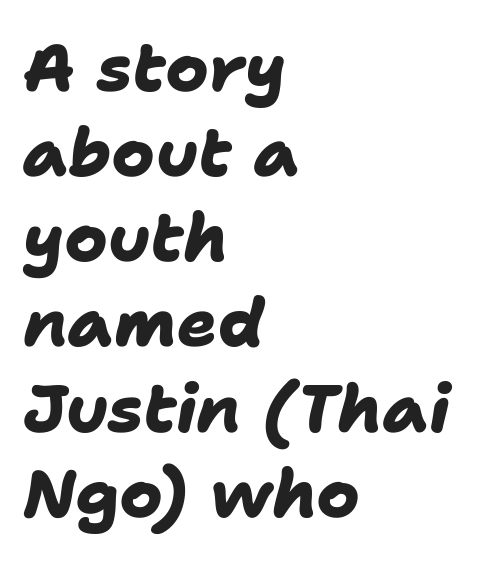
The image shows 66 px heavy sans-serif type; set left-aligned, normal line spacing (1.29x), normal letter spacing, not underlined; low stroke contrast and a medium x-height.
